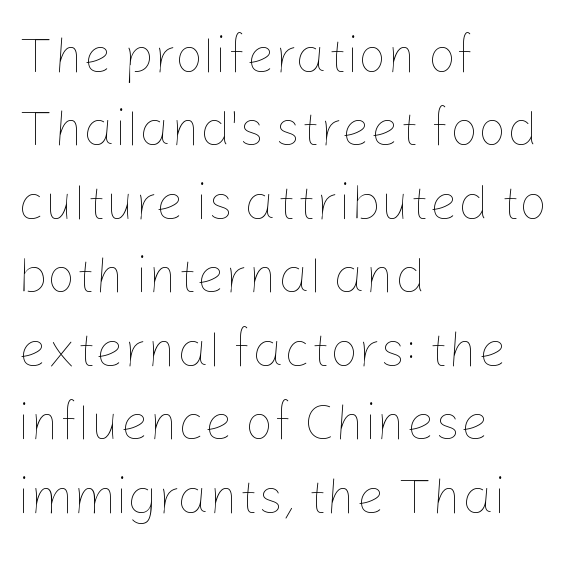
These lines keep a tight, regular rhythm from letter to letter. Is this a heavy cut? Hardly; it is regular or lighter. Varying glyph widths throughout — classic text-font behaviour. Interline gaps are of average width in this sample. Every character sits straight up, as roman type does.
